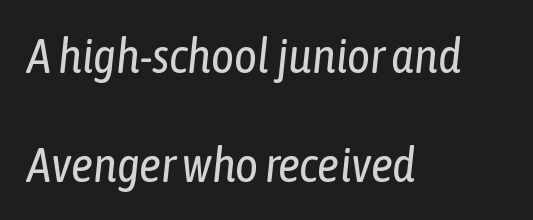
The compositor pushed each line to the left boundary. The letters advance in unequal steps, a hallmark of proportional type. Designer's note — italics engaged. Each word holds together tightly as a unit, with standard inter-letter gaps. Quick note: interline space is abundant. Weight: in the light-to-regular range.
